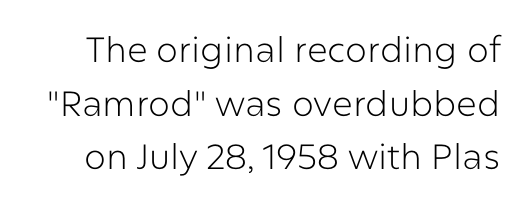
Typographically, this falls in the sans-serif category. Summary of weight: not heavy and not bold. The axis of the letterforms is exactly vertical. The lines sit at an ordinary, default distance from one another. Inter-character spacing is left at the font's built-in metrics.
